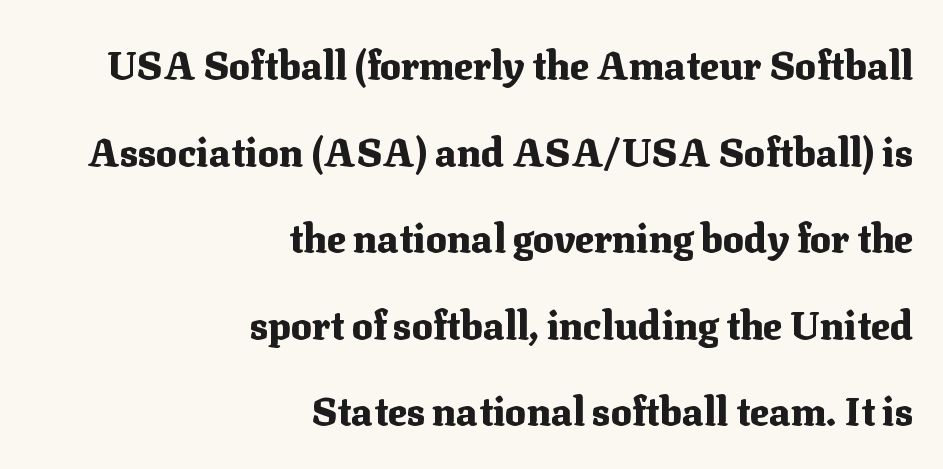
Looks like regular typesetting: each glyph gets only the width it needs. This sample uses plain, unmodified letter spacing. Chunky letters — that's bold for sure. Regarding serifs, this sample has them. The text block is weighted toward the right margin, trailing off unevenly leftward.
